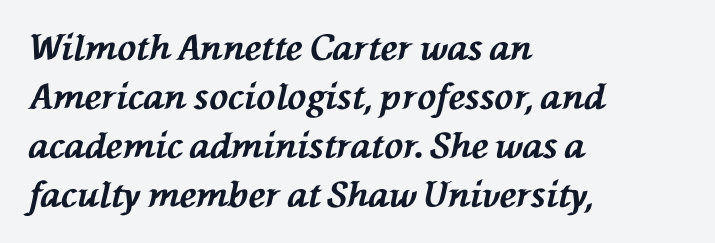
{"italic": "yes", "lean": "left", "slant_degrees": 76, "bold": "yes", "weight": "bold", "width": "normal", "stroke_contrast": "medium", "x_height": "medium", "monospaced": "no", "underline": "no", "align": "left", "line_spacing": "normal", "line_spacing_ratio": 1.4, "letter_spacing": "normal", "letter_spacing_em": 0.0, "glyph_px": 35}
